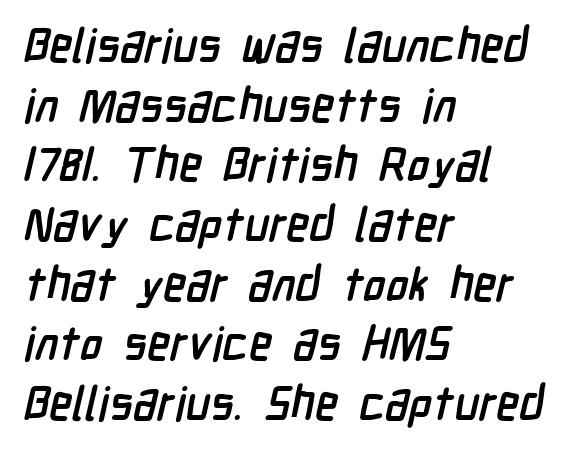
{"serif": "no", "bold": "yes", "weight": "semibold", "width": "condensed", "stroke_contrast": "low", "x_height": "medium", "monospaced": "no", "underline": "no", "align": "left", "line_spacing": "normal", "line_spacing_ratio": 1.27, "letter_spacing": "normal", "letter_spacing_em": 0.0, "glyph_px": 47}
